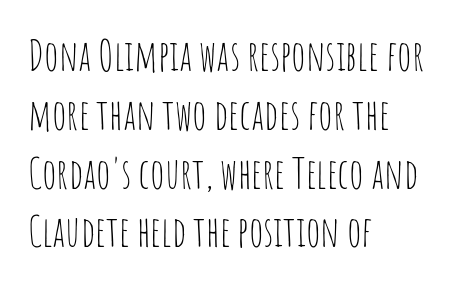
{"serif": "no", "italic": "no", "bold": "no", "weight": "thin", "width": "condensed", "stroke_contrast": "low", "x_height": "large", "monospaced": "no", "underline": "no", "align": "left", "line_spacing": "normal", "line_spacing_ratio": 1.4, "letter_spacing": "normal", "letter_spacing_em": 0.0, "glyph_px": 42}
